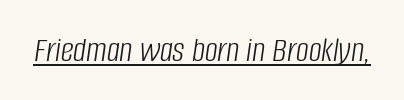
{"italic": "yes", "lean": "right", "slant_degrees": 8, "bold": "no", "weight": "light", "width": "condensed", "stroke_contrast": "low", "x_height": "large", "monospaced": "no", "underline": "yes", "letter_spacing": "normal", "letter_spacing_em": 0.0, "glyph_px": 36}
